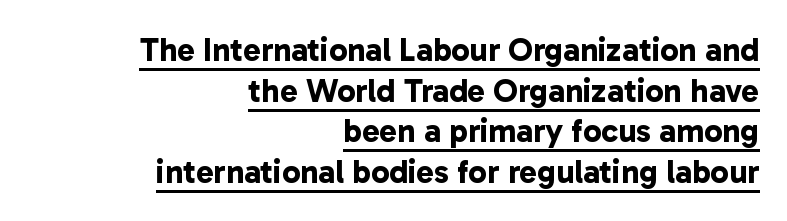
The image shows 33 px bold sans-serif type; set right-aligned, line spacing 1.23x, normal letter spacing, underlined; low stroke contrast and a medium x-height.
